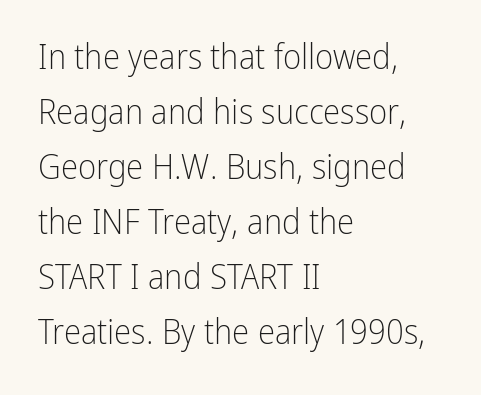
The image shows 35 px light, condensed sans-serif type, upright; set left-aligned, normal line spacing (1.57x), normal letter spacing, not underlined; low stroke contrast and a medium x-height.
